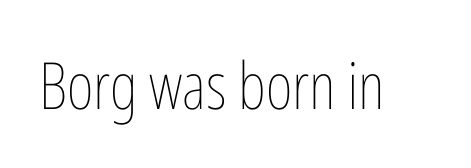
{"italic": "no", "bold": "no", "weight": "thin", "width": "condensed", "stroke_contrast": "low", "x_height": "medium", "monospaced": "no", "underline": "no", "letter_spacing": "normal", "letter_spacing_em": 0.0, "glyph_px": 65}
